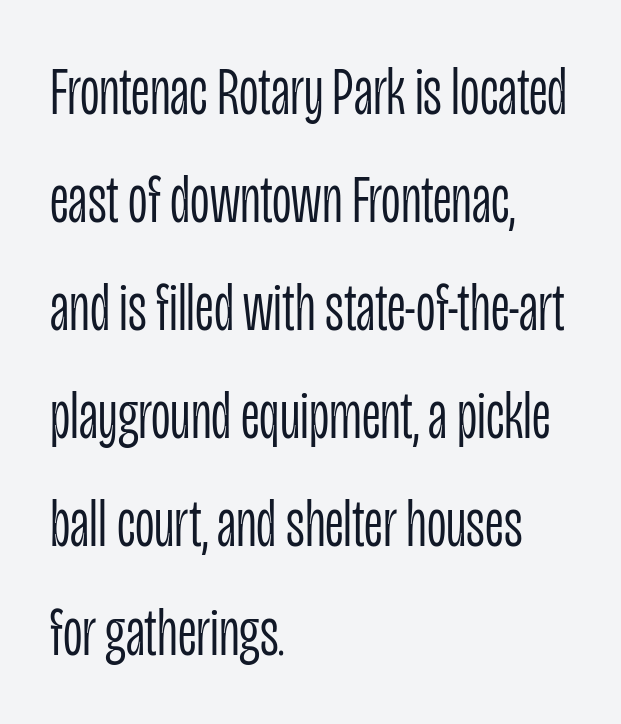
Q: Is the text bold? A: No.
Q: Is the text italic (slanted)? A: No, it is upright.
Q: Is the typeface a serif or a sans-serif typeface? A: Sans-serif.
Q: Is the text underlined? A: No.
Q: How is the paragraph aligned? A: Left-aligned.
Q: Is the spacing between letters normal or unusually wide? A: Normal.
Q: Is the spacing between lines tight, normal or loose? A: Normal.
Q: Width (condensed, normal, or wide)? A: Condensed.
Q: Stroke contrast? A: Low.
Q: x-height? A: Large.
Q: Monospaced? A: No.
